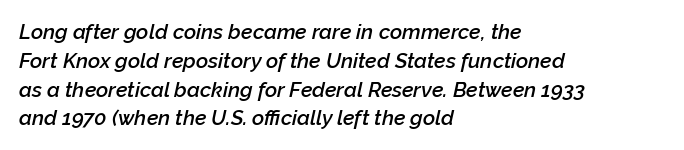
Q: Is the text bold? A: Semi-bold.
Q: Is the text italic (slanted)? A: Yes, it leans right by about 12 degrees.
Q: Is the text underlined? A: No.
Q: How is the paragraph aligned? A: Left-aligned.
Q: Is the spacing between letters normal or unusually wide? A: Normal.
Q: Is the spacing between lines tight, normal or loose? A: Normal.
